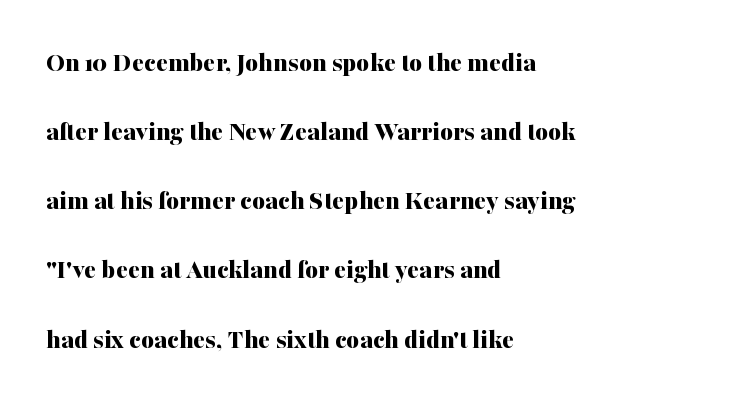
The image shows 28 px bold serif type, upright; set left-aligned, loose line spacing (2.47x), normal letter spacing, not underlined; medium stroke contrast and a medium x-height.
